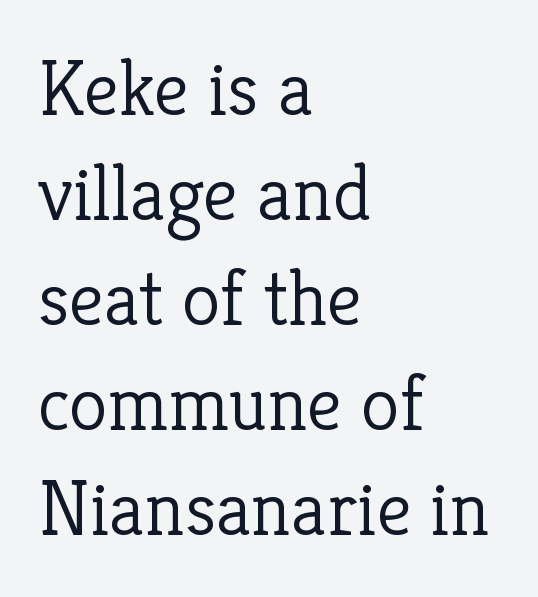
The image shows 79 px light serif type, upright; set left-aligned, normal line spacing (1.33x), normal letter spacing, not underlined; low stroke contrast and a medium x-height.
